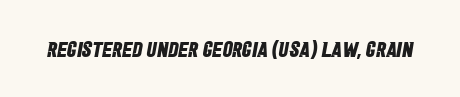
Does extra space separate the letters? No, they use regular spacing. Quick note: underline off. This is heavy type, rendered in bold.
